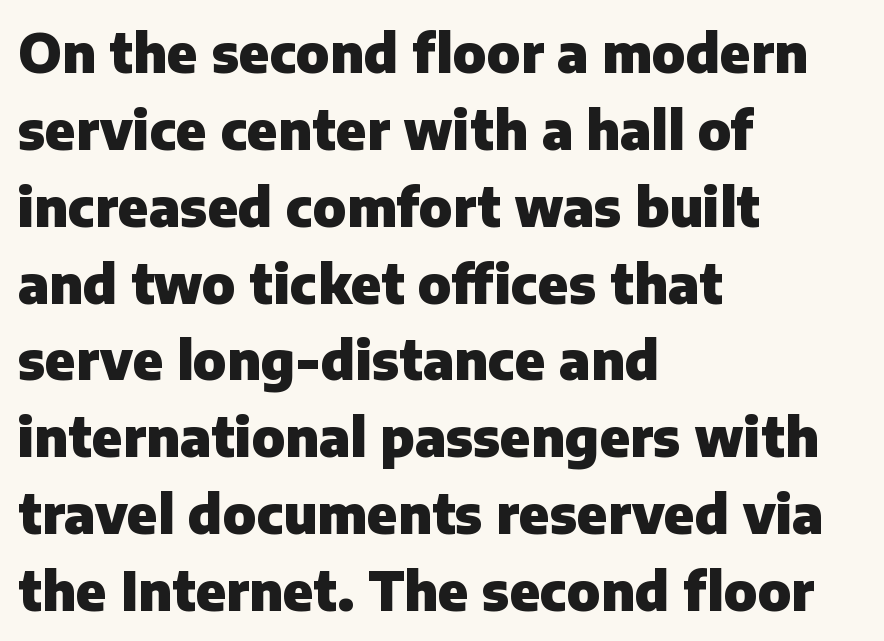
{"serif": "no", "italic": "no", "bold": "yes", "weight": "heavy", "width": "normal", "stroke_contrast": "low", "x_height": "medium", "monospaced": "no", "underline": "no", "align": "left", "line_spacing": "normal", "line_spacing_ratio": 1.45, "letter_spacing": "normal", "letter_spacing_em": 0.0, "glyph_px": 53}
